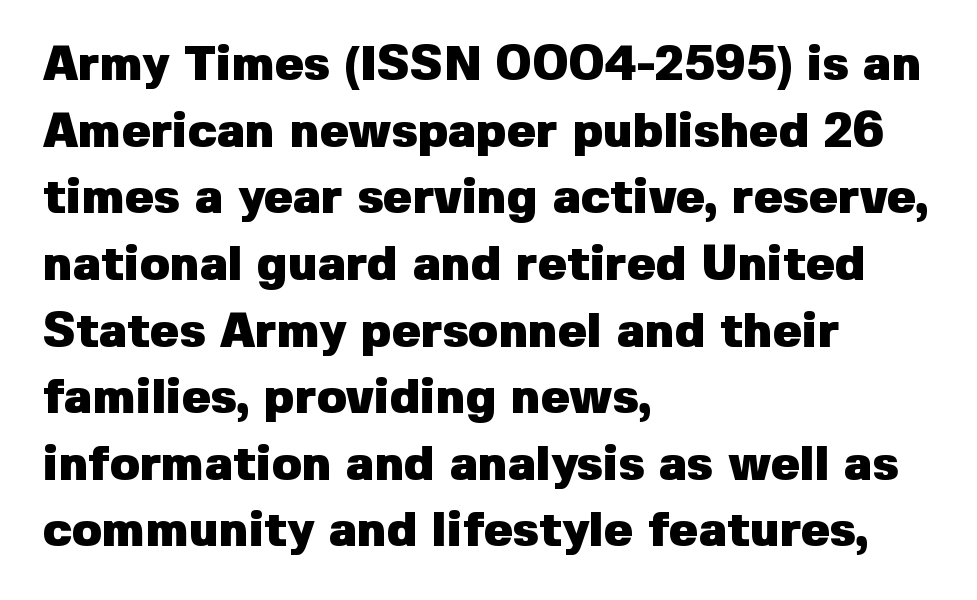
Underline: absent. A sans-serif font was chosen for this passage. Note the varied advance widths — an 'i' is clearly narrower than an 'm'. Heft: maximum for text — a bold. Default kerning and tracking; the words read as compact shapes.
